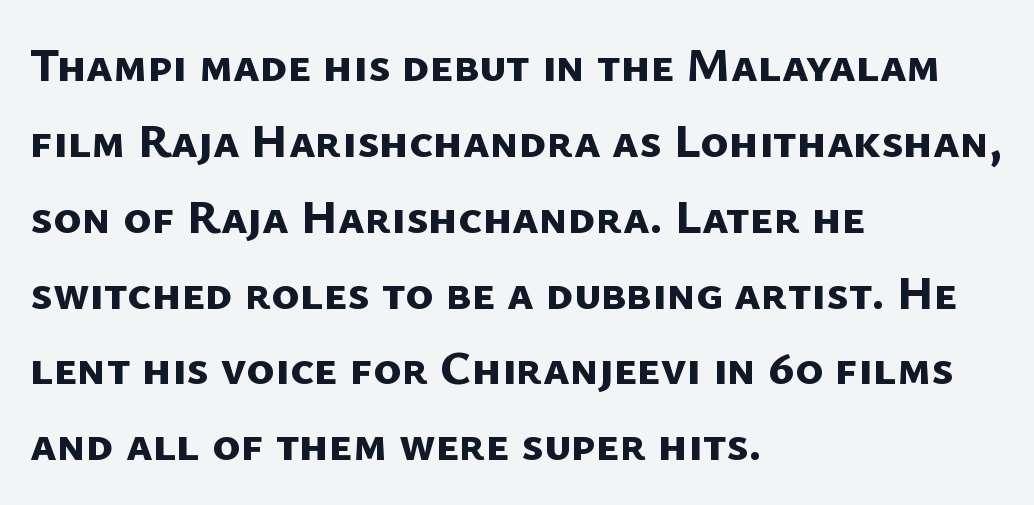
Q: Is the text bold? A: Yes.
Q: Is the typeface a serif or a sans-serif typeface? A: Sans-serif.
Q: Is the text underlined? A: No.
Q: How is the paragraph aligned? A: Left-aligned.
Q: Is the spacing between letters normal or unusually wide? A: Normal.
Q: Is the spacing between lines tight, normal or loose? A: Normal.
Q: Width (condensed, normal, or wide)? A: Normal.
Q: Stroke contrast? A: Low.
Q: x-height? A: Medium.
Q: Monospaced? A: No.
